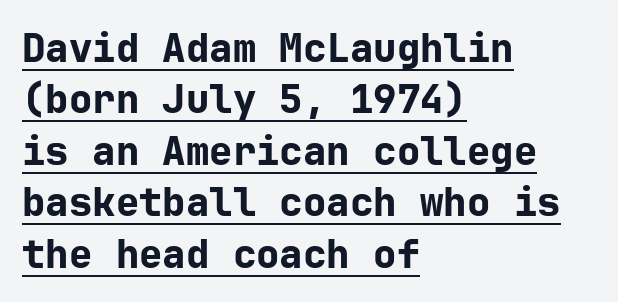
{"serif": "no", "italic": "no", "bold": "yes", "weight": "bold", "width": "normal", "stroke_contrast": "low", "x_height": "medium", "underline": "yes", "align": "left", "line_spacing": "normal", "line_spacing_ratio": 1.32, "letter_spacing": "normal", "letter_spacing_em": 0.0, "glyph_px": 39}
